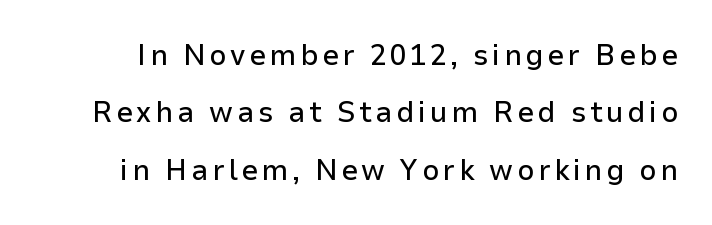
Q: Is the text italic (slanted)? A: No, it is upright.
Q: Is the typeface a serif or a sans-serif typeface? A: Sans-serif.
Q: Is the text underlined? A: No.
Q: Is the spacing between lines tight, normal or loose? A: Loose.
Q: Width (condensed, normal, or wide)? A: Normal.
Q: Stroke contrast? A: Low.
Q: x-height? A: Medium.
Q: Monospaced? A: No.
